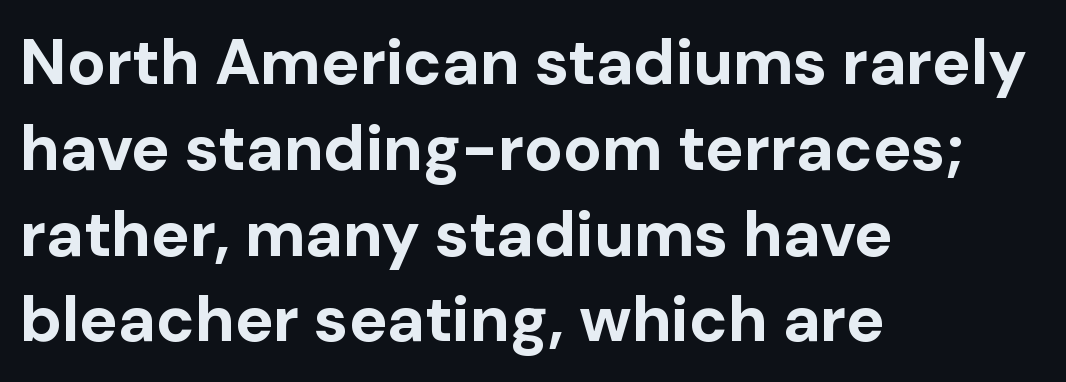
Q: Is the text bold? A: Yes.
Q: Is the text italic (slanted)? A: No, it is upright.
Q: Is the typeface a serif or a sans-serif typeface? A: Sans-serif.
Q: Is the text underlined? A: No.
Q: How is the paragraph aligned? A: Left-aligned.
Q: Is the spacing between letters normal or unusually wide? A: Normal.
Q: Is the spacing between lines tight, normal or loose? A: Normal.
Q: Width (condensed, normal, or wide)? A: Normal.
Q: Stroke contrast? A: Low.
Q: x-height? A: Medium.
Q: Monospaced? A: No.
